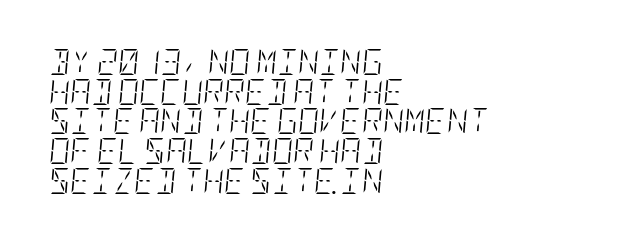
{"italic": "yes", "lean": "right", "slant_degrees": 5, "bold": "no", "underline": "no", "align": "left", "line_spacing": "tight", "line_spacing_ratio": 1.14, "letter_spacing": "normal", "letter_spacing_em": 0.0, "glyph_px": 26}
